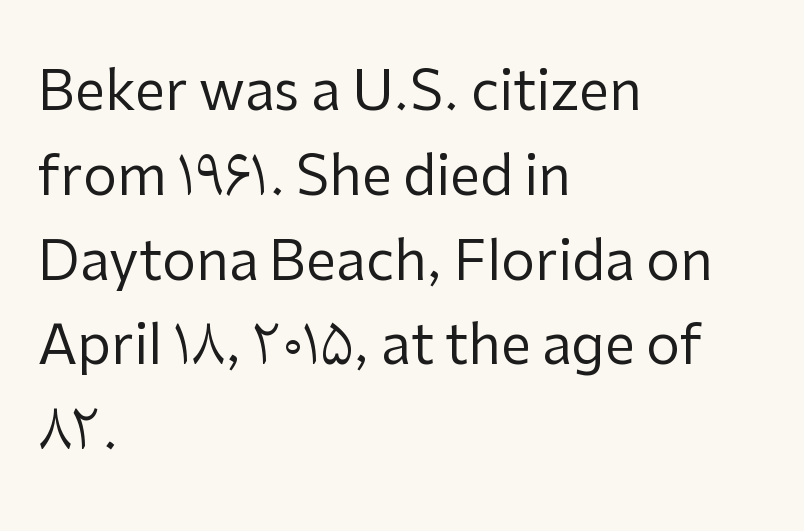
Q: Is the text bold? A: No.
Q: Is the text italic (slanted)? A: No, it is upright.
Q: Is the typeface a serif or a sans-serif typeface? A: Sans-serif.
Q: Is the text underlined? A: No.
Q: How is the paragraph aligned? A: Left-aligned.
Q: Is the spacing between letters normal or unusually wide? A: Normal.
Q: Is the spacing between lines tight, normal or loose? A: Normal.
Q: Width (condensed, normal, or wide)? A: Normal.
Q: Stroke contrast? A: Low.
Q: x-height? A: Medium.
Q: Monospaced? A: No.
